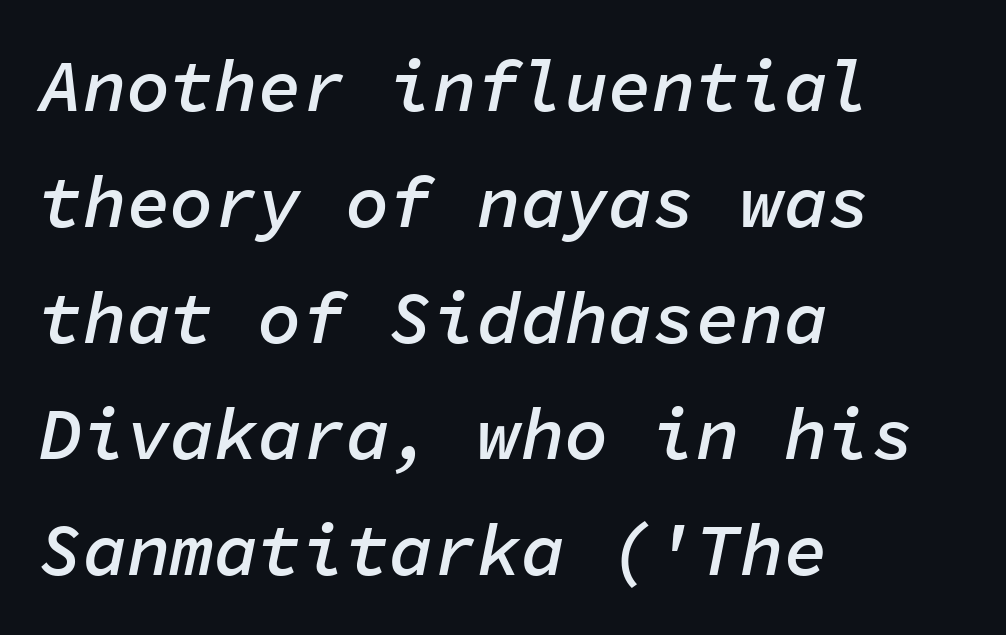
{"italic": "yes", "lean": "right", "slant_degrees": 11, "bold": "semi", "weight": "semibold", "width": "normal", "stroke_contrast": "low", "x_height": "medium", "monospaced": "yes", "underline": "no", "align": "left", "line_spacing": "normal", "line_spacing_ratio": 1.59, "letter_spacing": "normal", "letter_spacing_em": 0.0, "glyph_px": 73}
